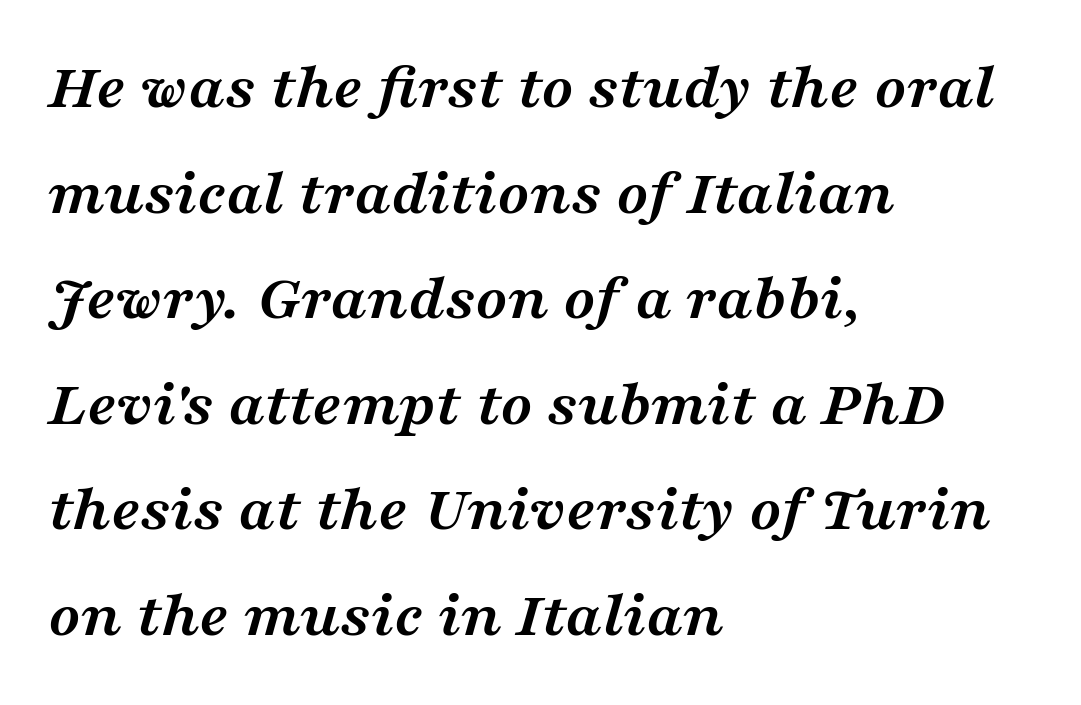
Q: Is the text bold? A: Yes.
Q: Is the text italic (slanted)? A: Yes, it leans right by about 16 degrees.
Q: Is the typeface a serif or a sans-serif typeface? A: Serif.
Q: Is the text underlined? A: No.
Q: How is the paragraph aligned? A: Left-aligned.
Q: Is the spacing between letters normal or unusually wide? A: Normal.
Q: Is the spacing between lines tight, normal or loose? A: Normal.
Q: Width (condensed, normal, or wide)? A: Wide.
Q: Stroke contrast? A: Medium.
Q: x-height? A: Medium.
Q: Monospaced? A: No.
